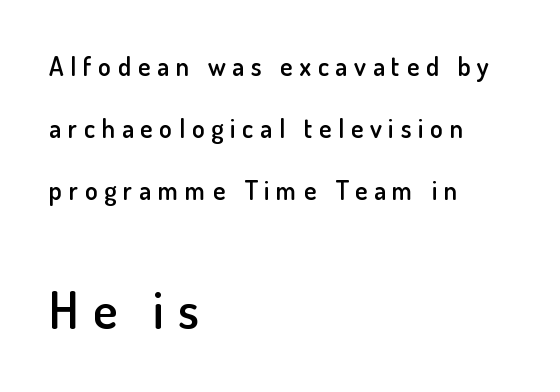
Q: Is the text bold? A: Semi-bold.
Q: Is the text italic (slanted)? A: No, it is upright.
Q: Is the typeface a serif or a sans-serif typeface? A: Sans-serif.
Q: Is the text underlined? A: No.
Q: How is the paragraph aligned? A: Left-aligned.
Q: Is the spacing between letters normal or unusually wide? A: Unusually wide.
Q: Is the spacing between lines tight, normal or loose? A: Loose.
Q: Which block of text is set in a larger size, the first (top) or the second (bottom)? A: The second (bottom) one.
Q: Width (condensed, normal, or wide)? A: Normal.
Q: Stroke contrast? A: Low.
Q: x-height? A: Small.
Q: Monospaced? A: No.
